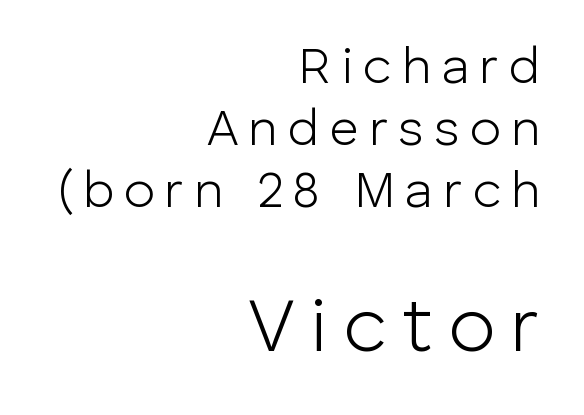
{"serif": "no", "italic": "no", "bold": "no", "weight": "light", "width": "normal", "stroke_contrast": "low", "x_height": "medium", "monospaced": "no", "underline": "no", "align": "right", "line_spacing_ratio": 1.22, "letter_spacing": "wide", "letter_spacing_em": 0.2, "larger_block": "second", "size_ratio": 1.51, "glyph_px": 77}
